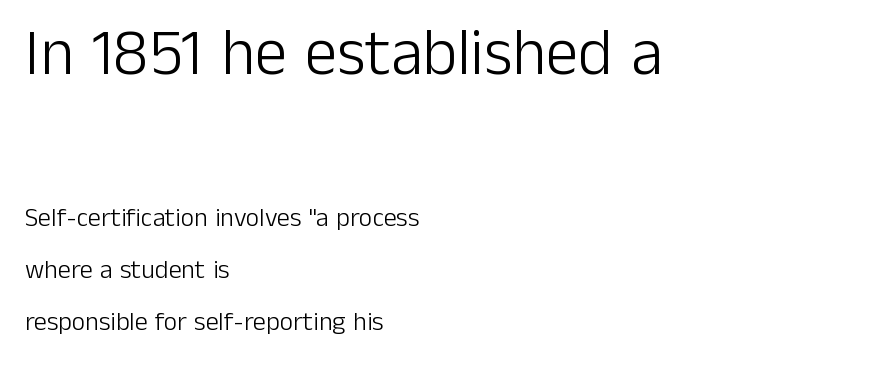
The image shows 65 px light sans-serif type, upright; set left-aligned, loose line spacing (1.99x), normal letter spacing, not underlined; the first (top) block is 2.5x larger; low stroke contrast and a medium x-height.
